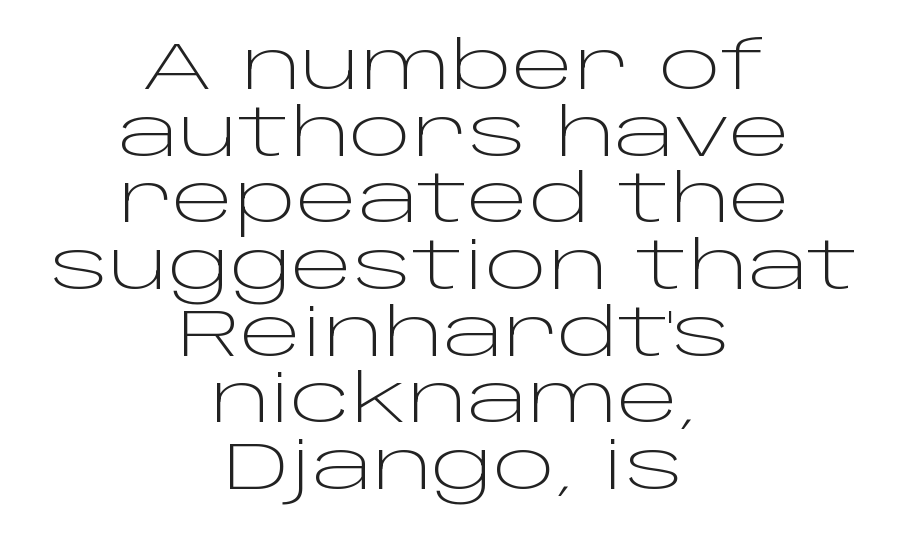
Q: Is the text bold? A: No.
Q: Is the text italic (slanted)? A: No, it is upright.
Q: Is the typeface a serif or a sans-serif typeface? A: Sans-serif.
Q: Is the text underlined? A: No.
Q: How is the paragraph aligned? A: Centered.
Q: Is the spacing between letters normal or unusually wide? A: Normal.
Q: Is the spacing between lines tight, normal or loose? A: Tight.
Q: Width (condensed, normal, or wide)? A: Wide.
Q: Stroke contrast? A: Low.
Q: x-height? A: Large.
Q: Monospaced? A: No.
